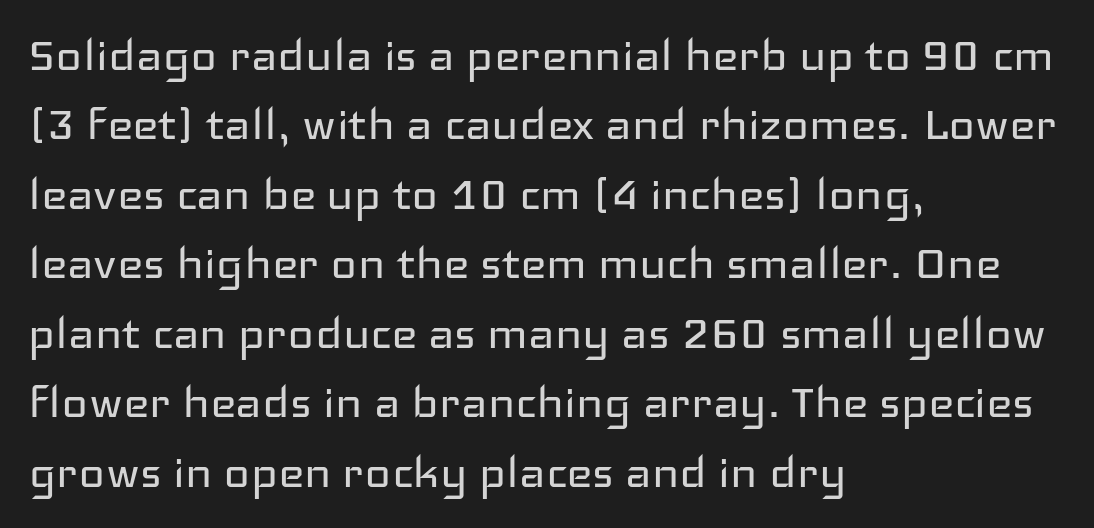
{"serif": "no", "italic": "no", "bold": "no", "weight": "regular", "width": "wide", "stroke_contrast": "low", "x_height": "medium", "monospaced": "no", "underline": "no", "align": "left", "line_spacing_ratio": 1.24, "letter_spacing": "normal", "letter_spacing_em": 0.0, "glyph_px": 56}
